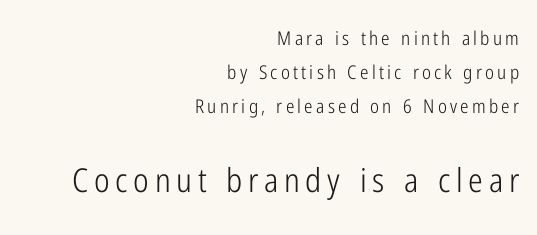
Q: Is the text bold? A: No.
Q: Is the text italic (slanted)? A: No, it is upright.
Q: Is the typeface a serif or a sans-serif typeface? A: Sans-serif.
Q: Is the text underlined? A: No.
Q: How is the paragraph aligned? A: Right-aligned.
Q: Which block of text is set in a larger size, the first (top) or the second (bottom)? A: The second (bottom) one.
Q: Width (condensed, normal, or wide)? A: Condensed.
Q: Stroke contrast? A: Low.
Q: x-height? A: Medium.
Q: Monospaced? A: No.
